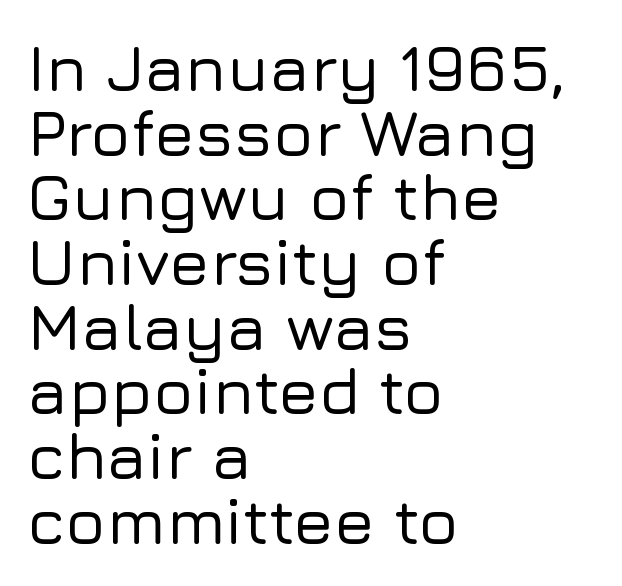
{"serif": "no", "italic": "no", "width": "normal", "stroke_contrast": "low", "x_height": "medium", "monospaced": "no", "underline": "no", "align": "left", "line_spacing": "tight", "line_spacing_ratio": 0.98, "letter_spacing": "normal", "letter_spacing_em": 0.0, "glyph_px": 66}
